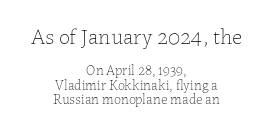
Q: Is the text bold? A: No.
Q: Is the text italic (slanted)? A: No, it is upright.
Q: Is the text underlined? A: No.
Q: How is the paragraph aligned? A: Centered.
Q: Is the spacing between letters normal or unusually wide? A: Normal.
Q: Is the spacing between lines tight, normal or loose? A: Tight.
Q: Which block of text is set in a larger size, the first (top) or the second (bottom)? A: The first (top) one.
